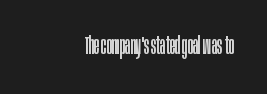
The image shows 25 px text type, upright; set normal letter spacing, not underlined.
